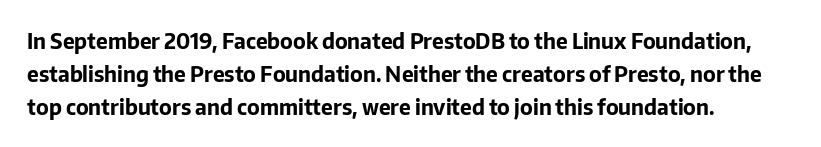
Q: Is the text bold? A: Yes.
Q: Is the text italic (slanted)? A: No, it is upright.
Q: Is the text underlined? A: No.
Q: How is the paragraph aligned? A: Left-aligned.
Q: Is the spacing between letters normal or unusually wide? A: Normal.
Q: Is the spacing between lines tight, normal or loose? A: Normal.
